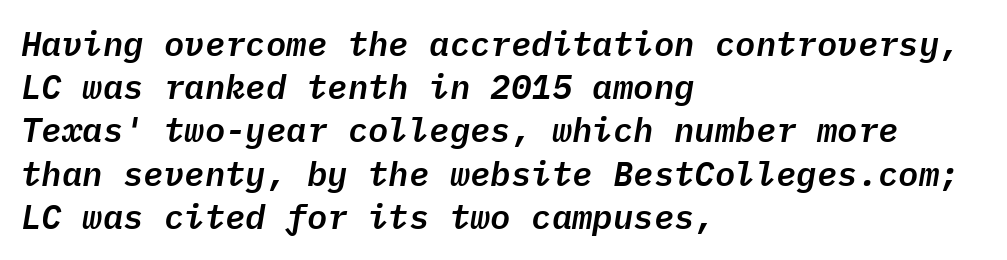
Spacing verdict: monospaced, one width for all characters. Is there much room between lines? A standard amount, neither cramped nor airy. Line starts are locked; line ends wander. Here the glyphs are tracked normally, forming tight word shapes.
